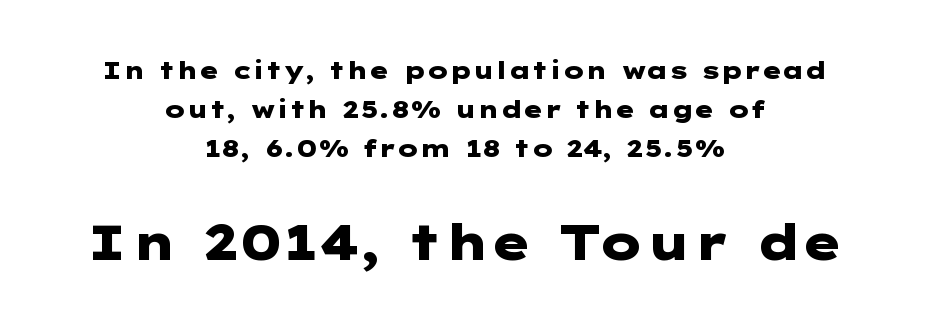
Descenders are the only things crossing below the line. The designer left line spacing at the default. Larger block? The one below; the one above is distinctly smaller. In terms of letterspacing, this is plain default setting.
